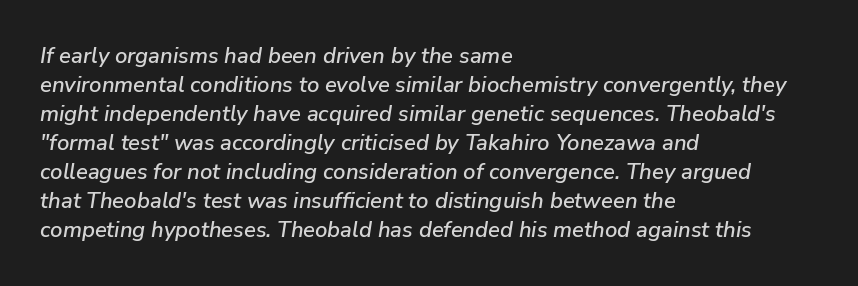
Nobody touched the tracking dial on this one. Type without underlining. Notice how descenders clear the ascenders below comfortably — that's standard leading. Notice how the passage keeps a crisp vertical edge on the left only. Does the lettering tilt? It does — this is italic.
